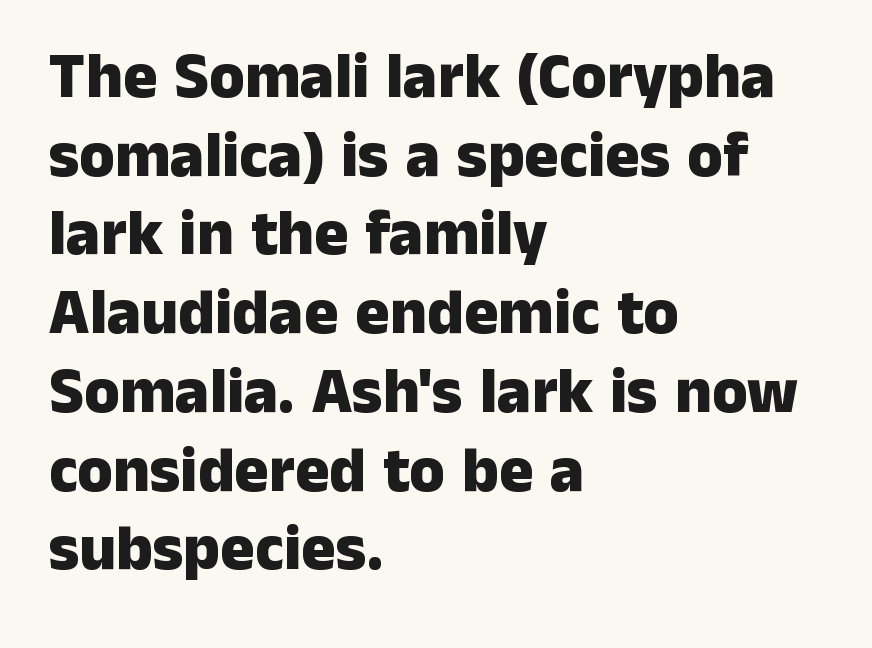
{"serif": "no", "italic": "no", "bold": "yes", "weight": "heavy", "width": "normal", "stroke_contrast": "low", "x_height": "medium", "monospaced": "no", "underline": "no", "align": "left", "line_spacing_ratio": 1.23, "letter_spacing": "normal", "letter_spacing_em": 0.0, "glyph_px": 64}
